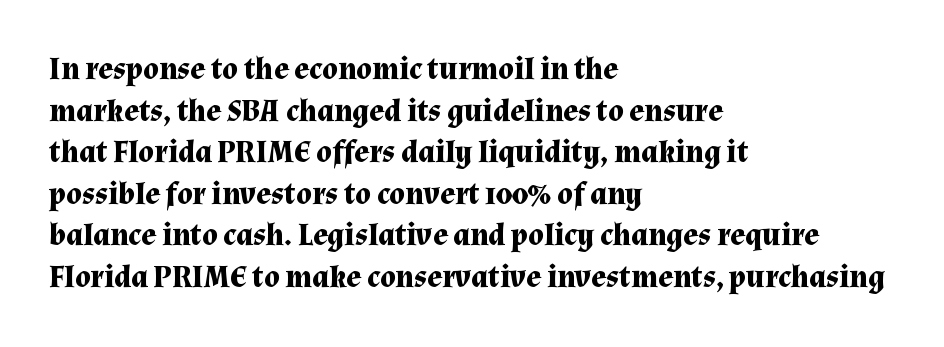
{"serif": "yes", "italic": "no", "bold": "yes", "weight": "bold", "width": "normal", "stroke_contrast": "medium", "x_height": "medium", "monospaced": "no", "underline": "no", "align": "left", "line_spacing": "normal", "line_spacing_ratio": 1.34, "letter_spacing": "normal", "letter_spacing_em": 0.0, "glyph_px": 31}
